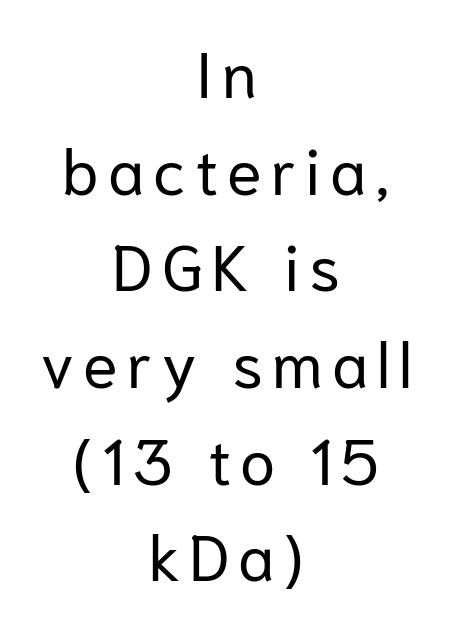
The image shows 64 px regular-weight sans-serif type, upright; set centered, normal line spacing (1.51x), not underlined; low stroke contrast and a medium x-height.
